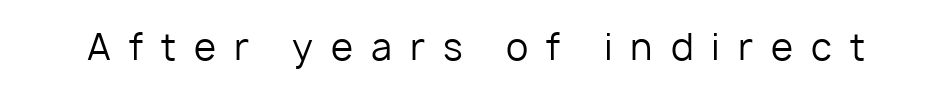
{"serif": "no", "italic": "no", "bold": "no", "weight": "regular", "width": "normal", "stroke_contrast": "low", "x_height": "medium", "monospaced": "no", "underline": "no", "letter_spacing": "wide", "letter_spacing_em": 0.5, "glyph_px": 36}
